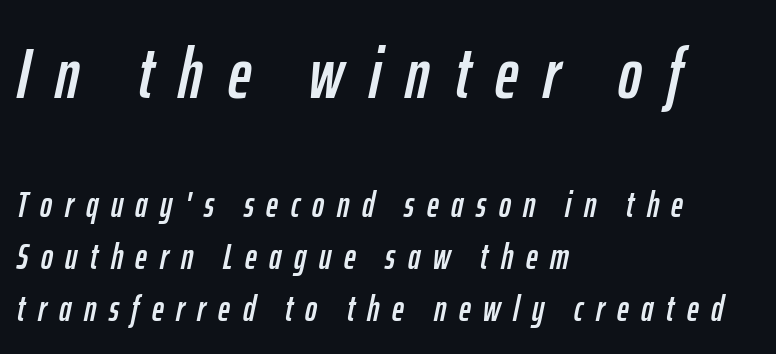
{"italic": "yes", "lean": "right", "slant_degrees": 12, "width": "condensed", "stroke_contrast": "low", "x_height": "medium", "monospaced": "no", "underline": "no", "align": "left", "line_spacing": "normal", "line_spacing_ratio": 1.44, "letter_spacing": "wide", "letter_spacing_em": 0.35, "larger_block": "first", "size_ratio": 1.97, "glyph_px": 71}
